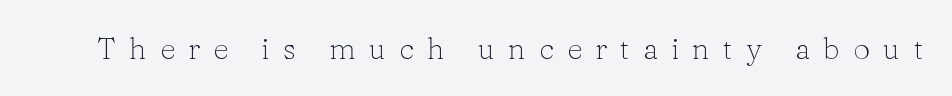
Q: Is the text bold? A: No.
Q: Is the text italic (slanted)? A: No, it is upright.
Q: Is the typeface a serif or a sans-serif typeface? A: Serif.
Q: Is the text underlined? A: No.
Q: Is the spacing between letters normal or unusually wide? A: Unusually wide.
Q: Width (condensed, normal, or wide)? A: Normal.
Q: Stroke contrast? A: Low.
Q: x-height? A: Medium.
Q: Monospaced? A: No.
